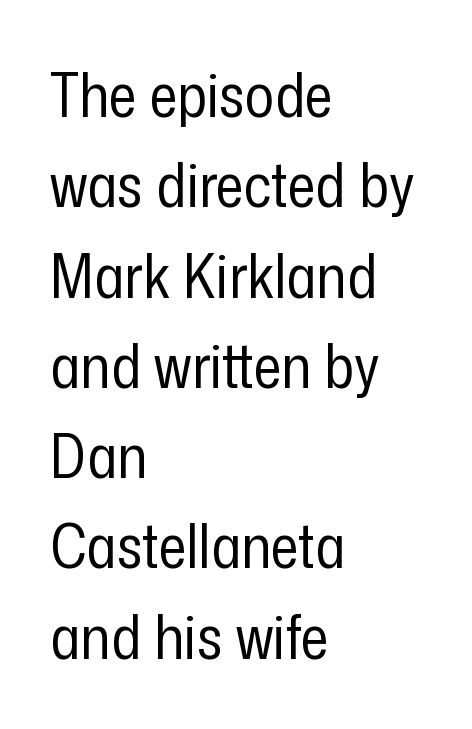
The image shows 61 px regular-weight, condensed sans-serif type, upright; set left-aligned, normal line spacing (1.48x), normal letter spacing, not underlined; low stroke contrast and a medium x-height.
